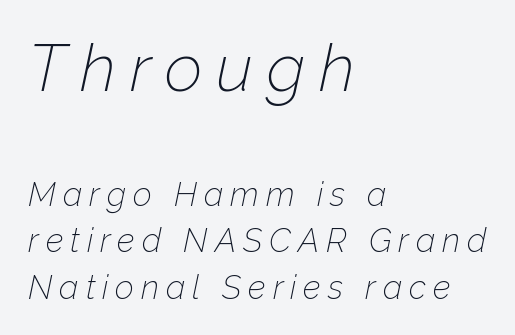
Q: Is the text bold? A: No.
Q: Is the text italic (slanted)? A: Yes, it leans right by about 12 degrees.
Q: Is the text underlined? A: No.
Q: How is the paragraph aligned? A: Left-aligned.
Q: Is the spacing between letters normal or unusually wide? A: Unusually wide.
Q: Is the spacing between lines tight, normal or loose? A: Normal.
Q: Which block of text is set in a larger size, the first (top) or the second (bottom)? A: The first (top) one.
Q: Width (condensed, normal, or wide)? A: Normal.
Q: Stroke contrast? A: Low.
Q: x-height? A: Medium.
Q: Monospaced? A: No.
